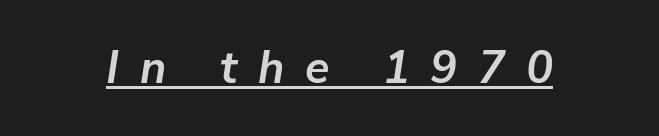
Q: Is the text bold? A: Yes.
Q: Is the text italic (slanted)? A: Yes, it leans right by about 9 degrees.
Q: Is the text underlined? A: Yes.
Q: Is the spacing between letters normal or unusually wide? A: Unusually wide.
Q: Width (condensed, normal, or wide)? A: Normal.
Q: Stroke contrast? A: Low.
Q: x-height? A: Medium.
Q: Monospaced? A: No.
